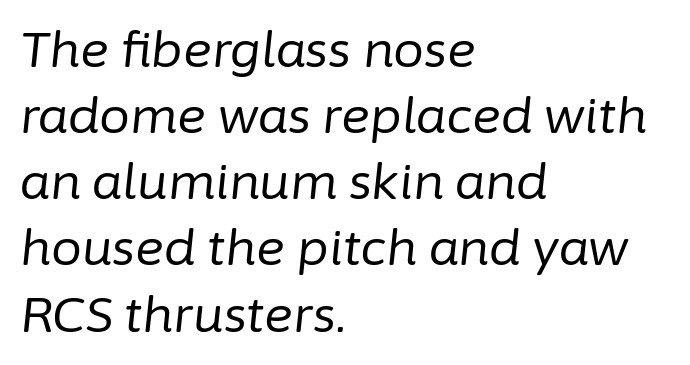
{"italic": "yes", "lean": "right", "slant_degrees": 6, "bold": "no", "weight": "regular", "width": "normal", "stroke_contrast": "low", "x_height": "medium", "monospaced": "no", "underline": "no", "align": "left", "line_spacing": "normal", "line_spacing_ratio": 1.35, "letter_spacing": "normal", "letter_spacing_em": 0.0, "glyph_px": 49}
